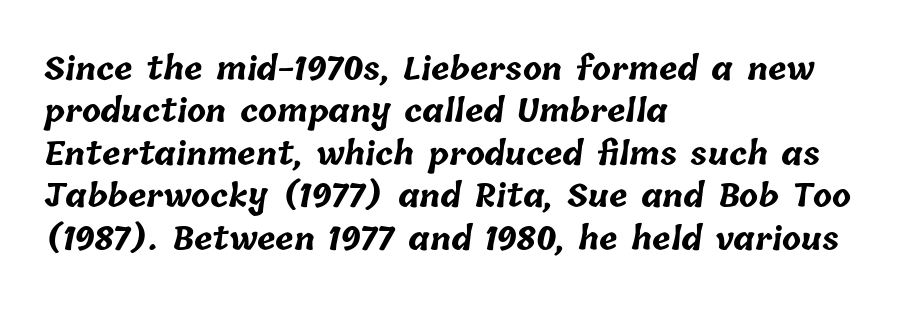
The image shows 31 px bold type; set left-aligned, normal line spacing (1.37x), normal letter spacing, not underlined; low stroke contrast and a medium x-height.
